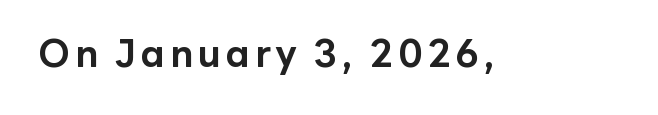
I'd describe the lettering as bold — thick and assertive. The letters carry no serifs — their stems end cleanly without finishing strokes. Looks like regular typesetting: each glyph gets only the width it needs. Italic: no, the glyphs are upright roman. The area under the type is left untouched.
